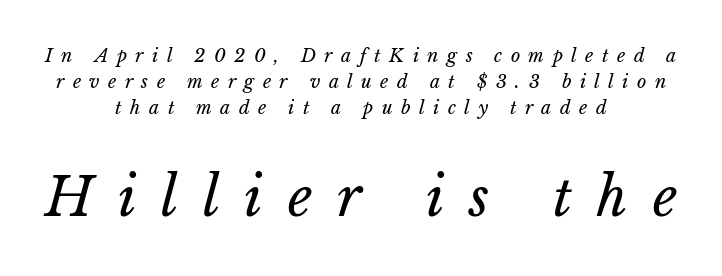
The image shows 53 px regular-weight type; set centered, normal line spacing (1.44x), unusually wide letter spacing (+0.47 em), not underlined; the second (bottom) block is 2.94x larger; low stroke contrast and a medium x-height.
